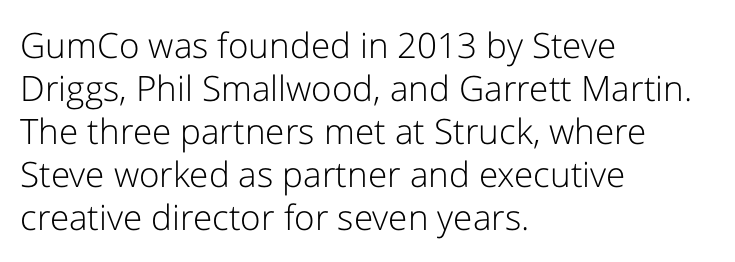
Q: Is the text bold? A: No.
Q: Is the text italic (slanted)? A: No, it is upright.
Q: Is the typeface a serif or a sans-serif typeface? A: Sans-serif.
Q: Is the text underlined? A: No.
Q: How is the paragraph aligned? A: Left-aligned.
Q: Is the spacing between letters normal or unusually wide? A: Normal.
Q: Width (condensed, normal, or wide)? A: Normal.
Q: Stroke contrast? A: Low.
Q: x-height? A: Medium.
Q: Monospaced? A: No.
